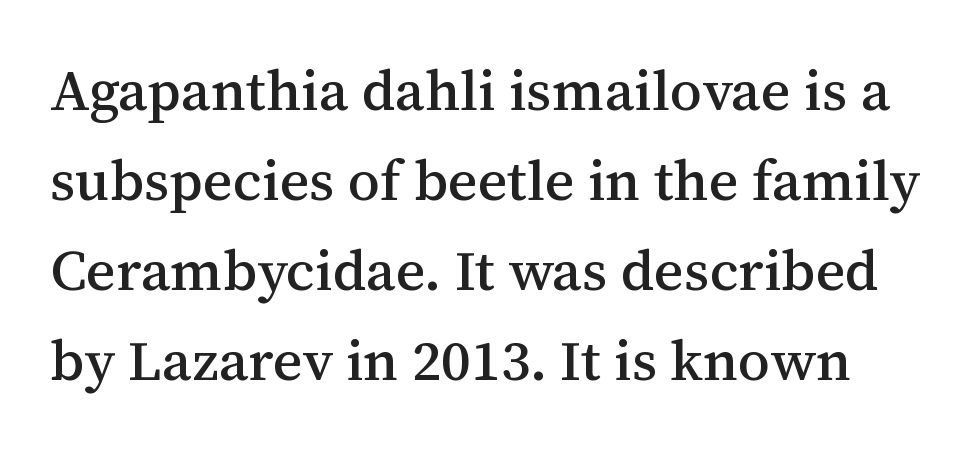
Nope, not italic — everything's standing straight. Whoever set this chose a conventional vertical rhythm. Check the space under the baseline: it is left empty. Tracking here is standard; glyphs follow each other at the usual distance. Font category for this specimen: serif. These lines are rendered in a variable-pitch font.
